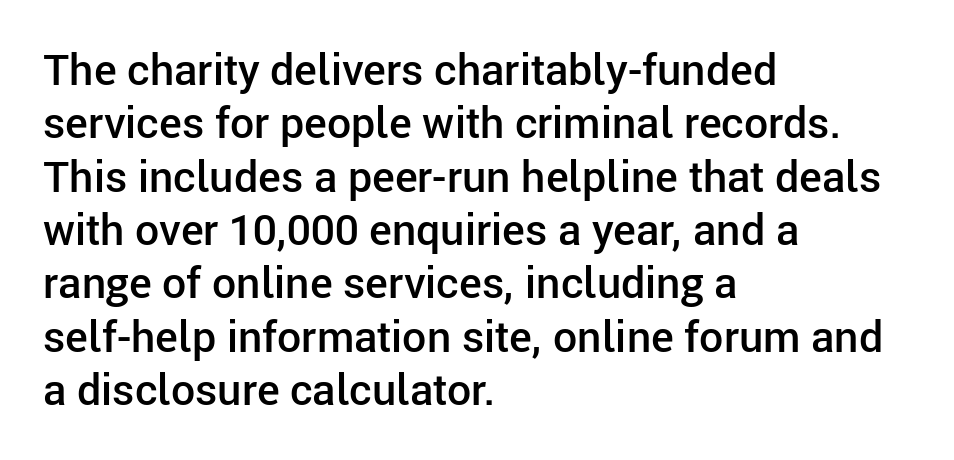
The image shows 43 px semibold sans-serif type, upright; set left-aligned, line spacing 1.24x, normal letter spacing, not underlined; low stroke contrast and a medium x-height.
